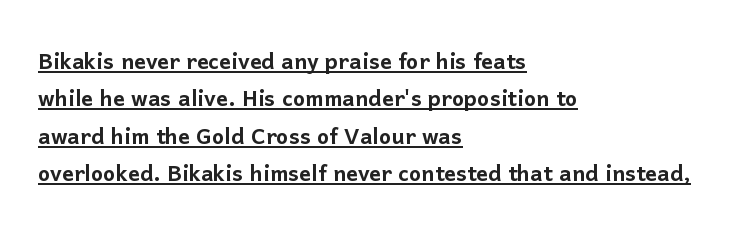
{"serif": "no", "italic": "no", "width": "normal", "stroke_contrast": "low", "x_height": "medium", "monospaced": "no", "underline": "yes", "align": "left", "line_spacing": "normal", "line_spacing_ratio": 1.29, "letter_spacing": "normal", "letter_spacing_em": 0.0, "glyph_px": 29}
